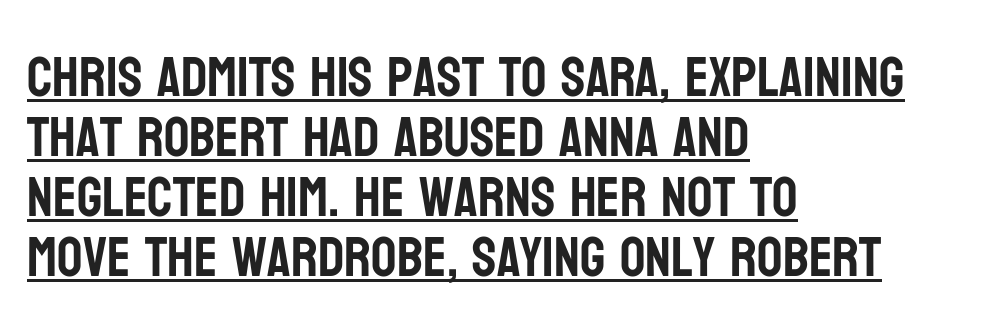
Observe the ordinary spacing: letters are neighbours, not strangers. Note: no serifs on the glyphs. How would I describe the line gaps? Narrow and economical. Looks like regular typesetting: each glyph gets only the width it needs. Looks like someone drew a line under every word here.
